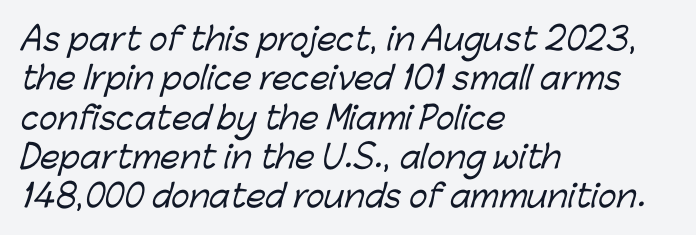
Q: Is the typeface a serif or a sans-serif typeface? A: Sans-serif.
Q: Is the text underlined? A: No.
Q: How is the paragraph aligned? A: Left-aligned.
Q: Is the spacing between letters normal or unusually wide? A: Normal.
Q: Is the spacing between lines tight, normal or loose? A: Normal.
Q: Width (condensed, normal, or wide)? A: Normal.
Q: Stroke contrast? A: Low.
Q: x-height? A: Medium.
Q: Monospaced? A: No.
